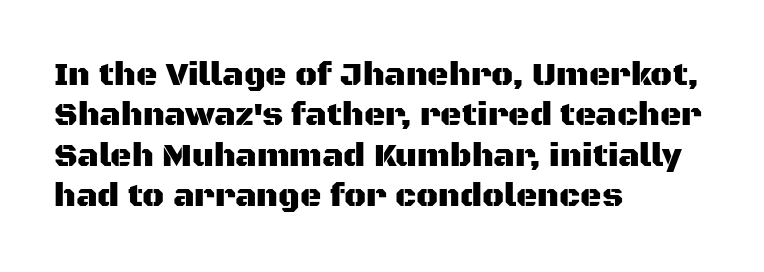
Looks like regular typesetting: each glyph gets only the width it needs. Underline: absent. Each letter's strokes conclude bluntly, with no projecting serifs. Tracking here is standard; glyphs follow each other at the usual distance.
